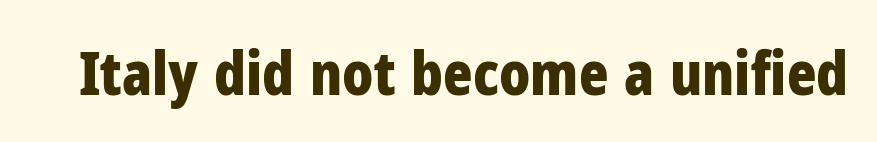
Q: Is the text bold? A: Yes.
Q: Is the text italic (slanted)? A: No, it is upright.
Q: Is the typeface a serif or a sans-serif typeface? A: Sans-serif.
Q: Is the text underlined? A: No.
Q: Is the spacing between letters normal or unusually wide? A: Normal.
Q: Width (condensed, normal, or wide)? A: Condensed.
Q: Stroke contrast? A: Low.
Q: x-height? A: Medium.
Q: Monospaced? A: No.
